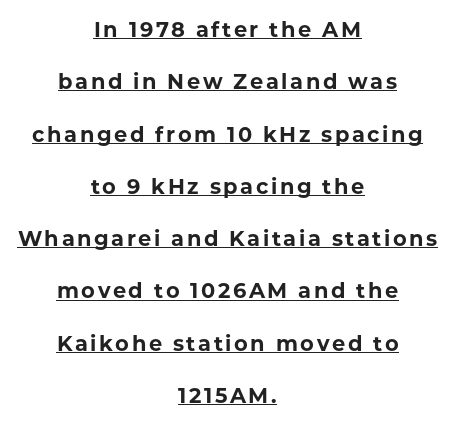
The image shows 21 px bold type, upright; set centered, loose line spacing (2.49x), underlined.
